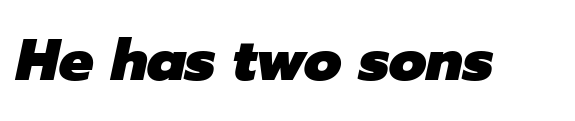
{"italic": "yes", "lean": "right", "slant_degrees": 12, "bold": "yes", "weight": "heavy", "width": "normal", "stroke_contrast": "low", "x_height": "medium", "monospaced": "no", "underline": "no", "letter_spacing": "normal", "letter_spacing_em": 0.0, "glyph_px": 58}
